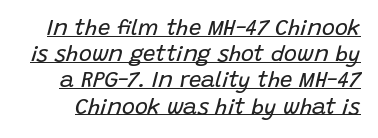
{"italic": "yes", "lean": "right", "slant_degrees": 15, "bold": "no", "underline": "yes", "line_spacing_ratio": 1.19, "letter_spacing": "normal", "letter_spacing_em": 0.0, "glyph_px": 22}
